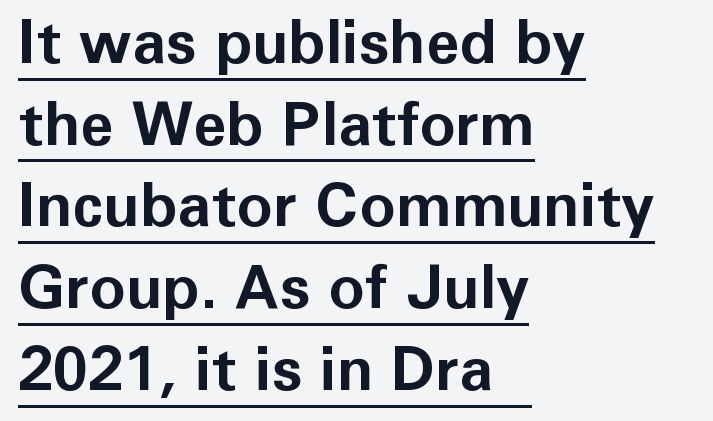
These lines sit exactly where default settings would place them. The rendered words wear a rule along their underside. Emphasis by weight is at full strength: bold. These lines are rendered in a variable-pitch font. Posture: upright roman. Visually the block forms a straight wall on the left and a jagged coastline on the right.
